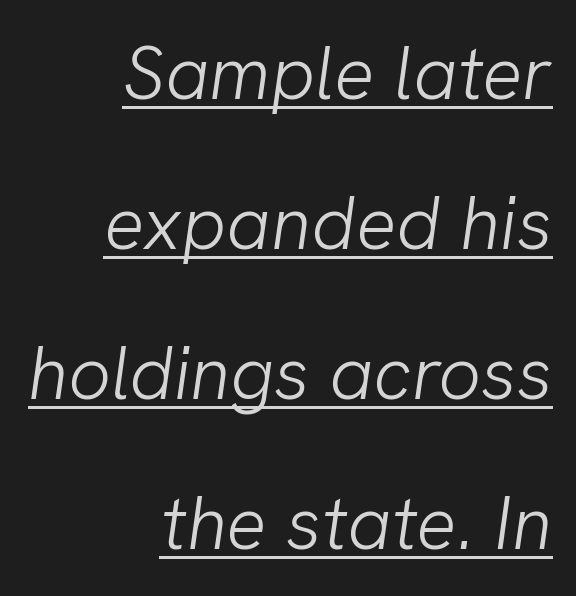
Q: Is the text bold? A: No.
Q: Is the typeface a serif or a sans-serif typeface? A: Sans-serif.
Q: Is the text underlined? A: Yes.
Q: How is the paragraph aligned? A: Right-aligned.
Q: Is the spacing between letters normal or unusually wide? A: Normal.
Q: Is the spacing between lines tight, normal or loose? A: Loose.
Q: Width (condensed, normal, or wide)? A: Normal.
Q: Stroke contrast? A: Low.
Q: x-height? A: Medium.
Q: Monospaced? A: No.
